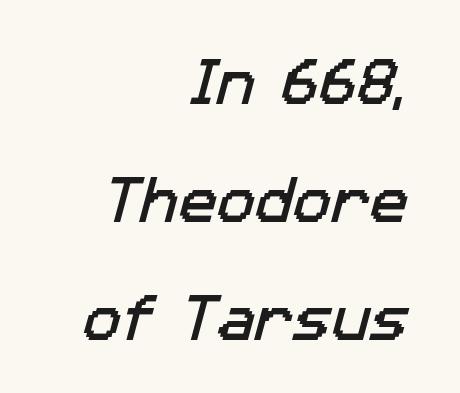
{"serif": "no", "width": "normal", "stroke_contrast": "low", "x_height": "medium", "monospaced": "no", "underline": "no", "align": "right", "line_spacing": "loose", "line_spacing_ratio": 2.31, "letter_spacing": "normal", "letter_spacing_em": 0.0, "glyph_px": 51}
